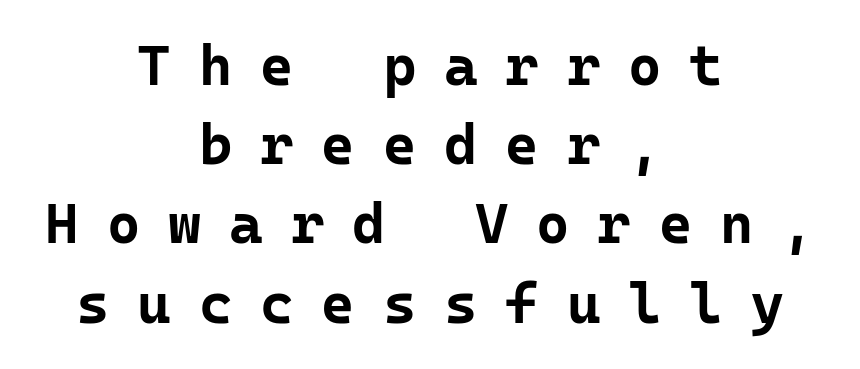
The image shows 57 px bold sans-serif type, upright, monospaced; set centered, normal line spacing (1.39x), unusually wide letter spacing (+0.49 em), not underlined; low stroke contrast and a medium x-height.
